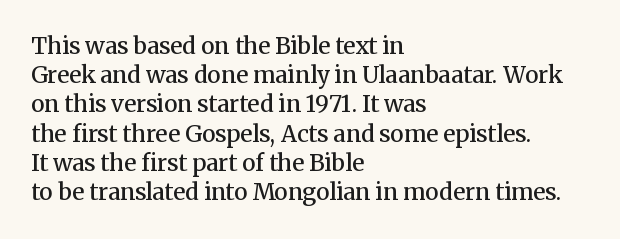
Q: Is the text bold? A: Semi-bold.
Q: Is the text italic (slanted)? A: No, it is upright.
Q: Is the text underlined? A: No.
Q: How is the paragraph aligned? A: Left-aligned.
Q: Is the spacing between letters normal or unusually wide? A: Normal.
Q: Is the spacing between lines tight, normal or loose? A: Normal.
